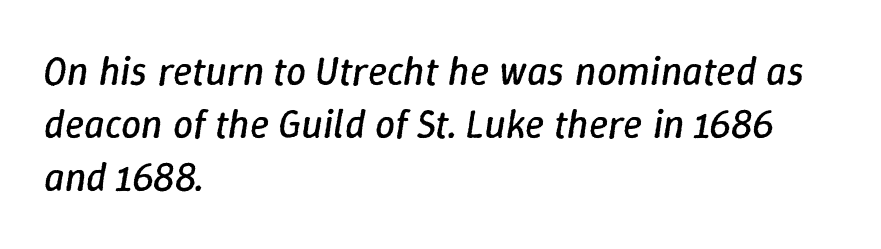
The image shows 40 px regular-weight type, italic (leaning right); set left-aligned, normal line spacing (1.33x), normal letter spacing, not underlined; low stroke contrast and a medium x-height.
